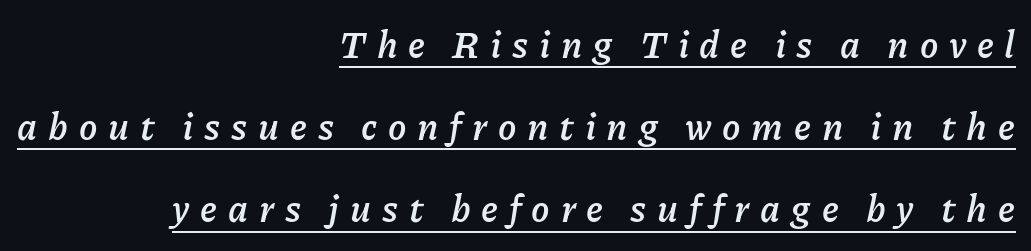
Q: Is the text bold? A: Yes.
Q: Is the text italic (slanted)? A: Yes, it leans right by about 11 degrees.
Q: Is the text underlined? A: Yes.
Q: How is the paragraph aligned? A: Right-aligned.
Q: Is the spacing between letters normal or unusually wide? A: Unusually wide.
Q: Is the spacing between lines tight, normal or loose? A: Loose.
Q: Width (condensed, normal, or wide)? A: Normal.
Q: Stroke contrast? A: Low.
Q: x-height? A: Medium.
Q: Monospaced? A: No.
